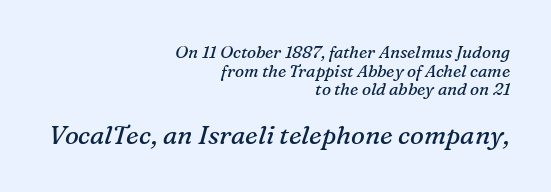
Type size steps up from the first block to the second. Line spacing here is tight. If you drew a ruler down the right edge, every line would touch it. The letterforms sit shoulder to shoulder at normal distance. Plain, unruled lines of type. An italicized treatment has been applied to the whole sample.
